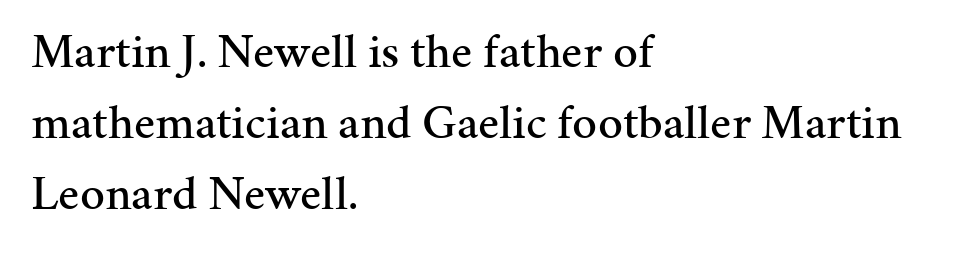
Q: Is the text italic (slanted)? A: No, it is upright.
Q: Is the typeface a serif or a sans-serif typeface? A: Serif.
Q: Is the text underlined? A: No.
Q: How is the paragraph aligned? A: Left-aligned.
Q: Is the spacing between letters normal or unusually wide? A: Normal.
Q: Is the spacing between lines tight, normal or loose? A: Normal.
Q: Width (condensed, normal, or wide)? A: Normal.
Q: Stroke contrast? A: Medium.
Q: x-height? A: Medium.
Q: Monospaced? A: No.
